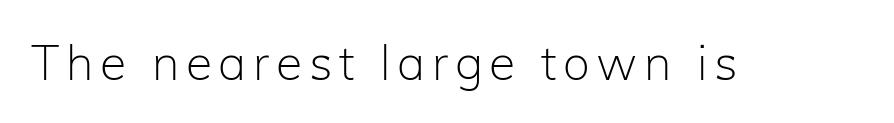
The image shows 48 px light sans-serif type, upright; set not underlined; low stroke contrast and a medium x-height.
